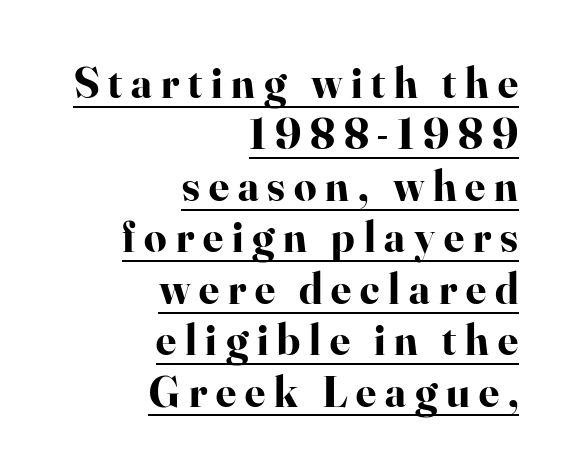
{"serif": "yes", "italic": "no", "bold": "yes", "weight": "bold", "width": "normal", "stroke_contrast": "high", "x_height": "small", "monospaced": "no", "underline": "yes", "align": "right", "line_spacing_ratio": 1.17, "letter_spacing": "wide", "letter_spacing_em": 0.2, "glyph_px": 44}
